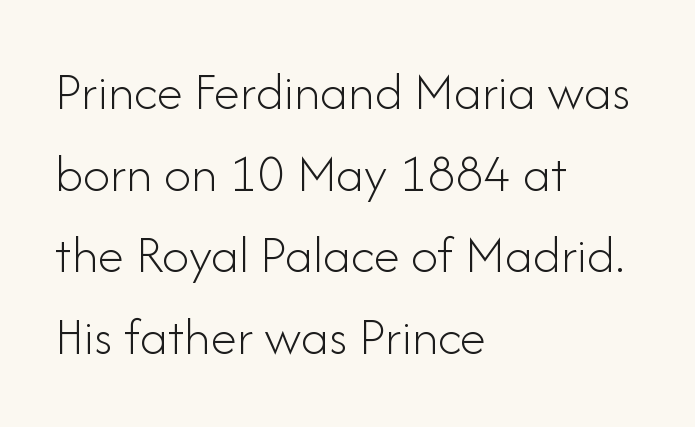
Q: Is the text bold? A: No.
Q: Is the text italic (slanted)? A: No, it is upright.
Q: Is the typeface a serif or a sans-serif typeface? A: Sans-serif.
Q: Is the text underlined? A: No.
Q: How is the paragraph aligned? A: Left-aligned.
Q: Is the spacing between letters normal or unusually wide? A: Normal.
Q: Is the spacing between lines tight, normal or loose? A: Normal.
Q: Width (condensed, normal, or wide)? A: Normal.
Q: Stroke contrast? A: Low.
Q: x-height? A: Small.
Q: Monospaced? A: No.
